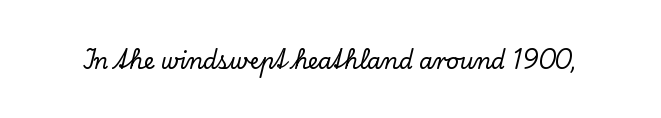
{"underline": "no", "letter_spacing": "normal", "letter_spacing_em": 0.0, "glyph_px": 22}
